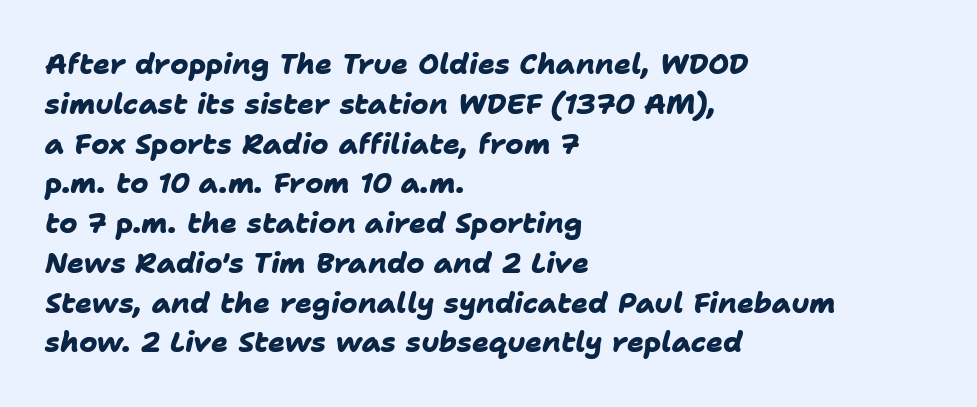
Descenders are the only things crossing below the line. Does the type have serifs? No, each stem ends abruptly. This sample keeps an unexceptional amount of space between lines. The font is running at its bold setting.
